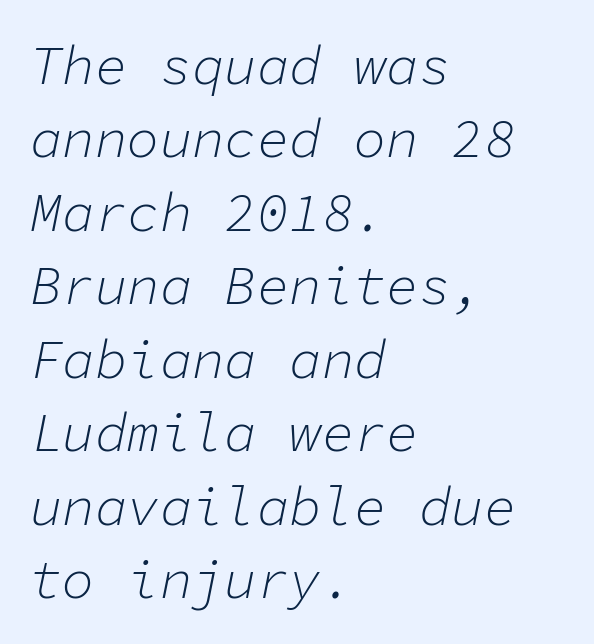
The image shows 54 px light type, italic (leaning right), monospaced; set left-aligned, normal line spacing (1.36x), normal letter spacing, not underlined; low stroke contrast and a medium x-height.
